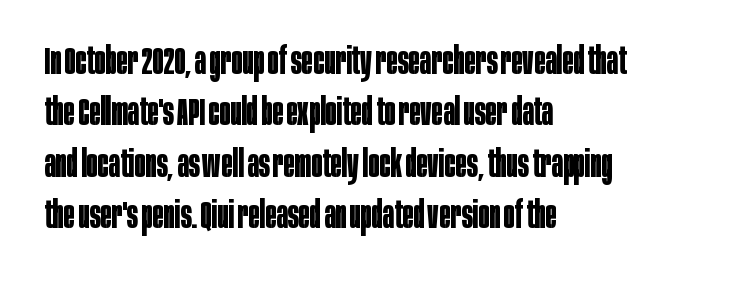
The image shows 37 px bold, condensed sans-serif type, upright; set left-aligned, normal line spacing (1.39x), normal letter spacing, not underlined; low stroke contrast and a large x-height.
